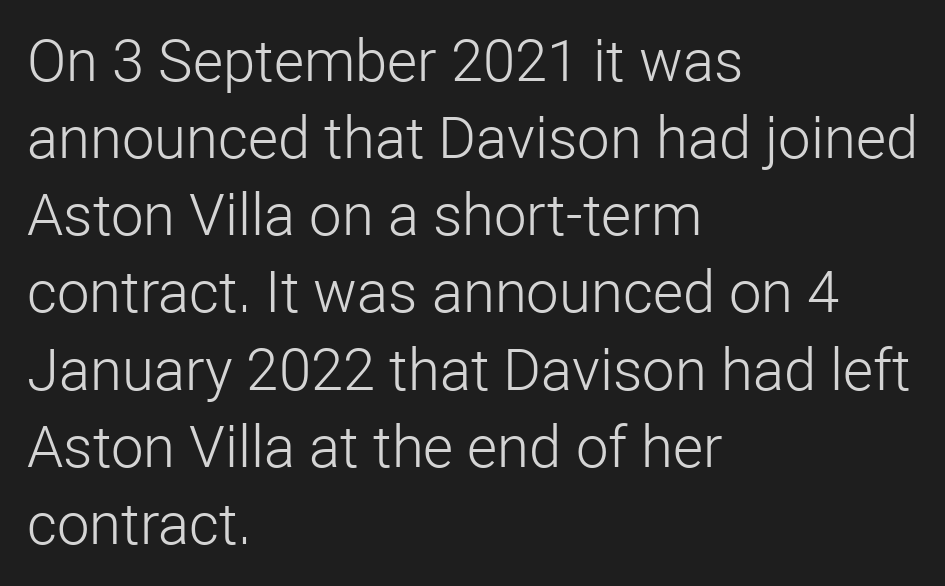
The image shows 58 px light sans-serif type, upright; set left-aligned, normal line spacing (1.33x), normal letter spacing, not underlined; low stroke contrast and a medium x-height.
